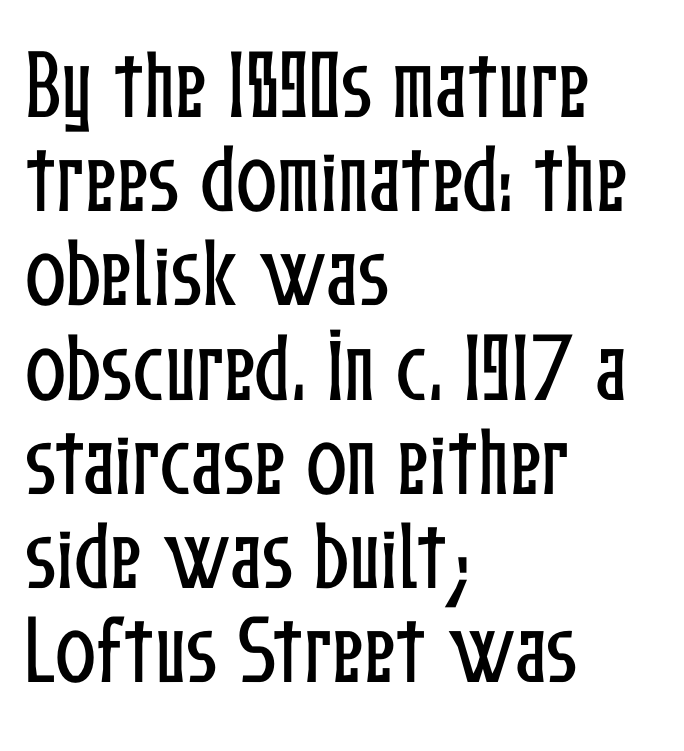
Rendered with straight, roman letterforms. Horizontally, the lines are justified to the leading edge only. Check the space under the baseline: it is left empty. The gaps between neighbouring characters are ordinary and unremarkable. Think of a printed novel: that variable character pitch is what you see here.
